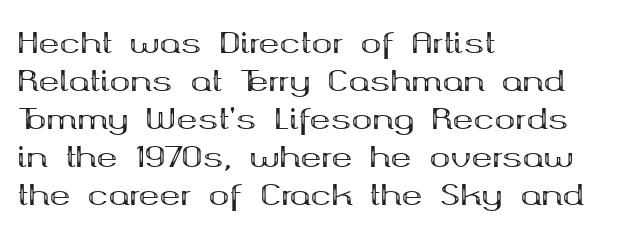
{"serif": "yes", "italic": "no", "bold": "yes", "weight": "bold", "width": "wide", "stroke_contrast": "medium", "x_height": "medium", "monospaced": "no", "underline": "no", "align": "left", "line_spacing": "normal", "line_spacing_ratio": 1.36, "letter_spacing": "normal", "letter_spacing_em": 0.0, "glyph_px": 28}
